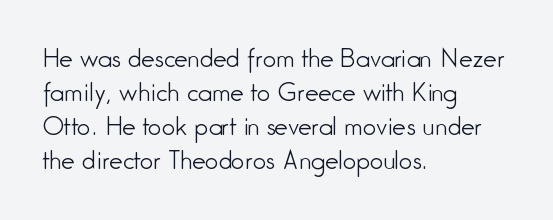
Decoration check: the copy has no underline. Teacher's note: observe the even left margin — that is flush-left alignment. Interline gaps are of average width in this sample. No chunkiness to these letters — they're not bold. These lines were composed using upright roman letters.
